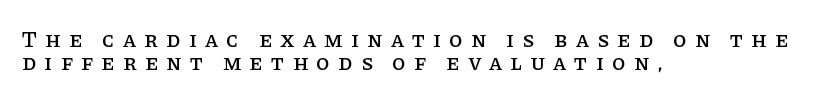
{"italic": "no", "underline": "no", "align": "left", "line_spacing": "tight", "line_spacing_ratio": 1.03, "letter_spacing": "wide", "letter_spacing_em": 0.37, "glyph_px": 22}
